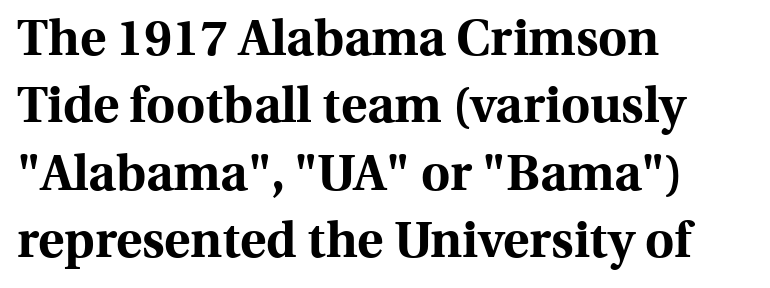
The image shows 50 px bold serif type, upright; set left-aligned, normal line spacing (1.35x), normal letter spacing, not underlined; a medium x-height.
